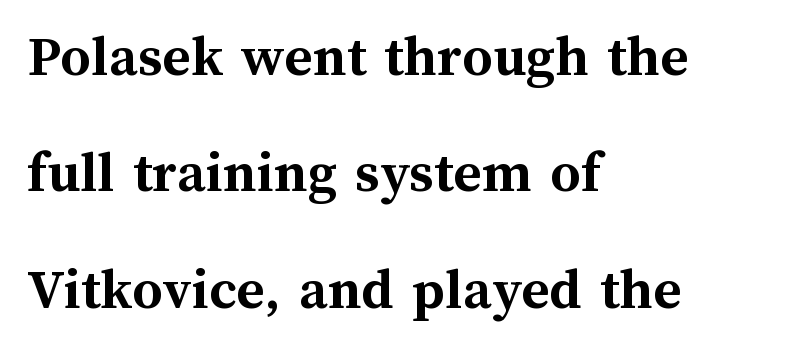
The image shows 60 px semibold type, upright; set left-aligned, loose line spacing (1.94x), normal letter spacing, not underlined; medium stroke contrast and a medium x-height.
